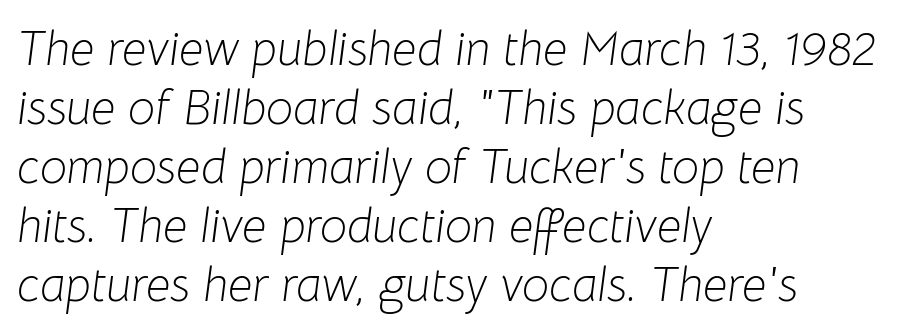
The image shows 48 px light type, italic (leaning right); set left-aligned, line spacing 1.23x, normal letter spacing, not underlined; low stroke contrast and a medium x-height.
